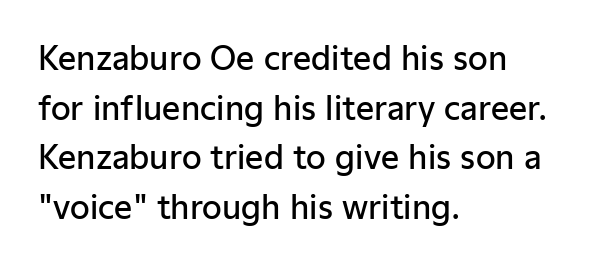
{"serif": "no", "italic": "no", "bold": "semi", "weight": "semibold", "width": "normal", "stroke_contrast": "low", "x_height": "medium", "monospaced": "no", "underline": "no", "align": "left", "line_spacing": "normal", "line_spacing_ratio": 1.55, "letter_spacing": "normal", "letter_spacing_em": 0.0, "glyph_px": 32}
